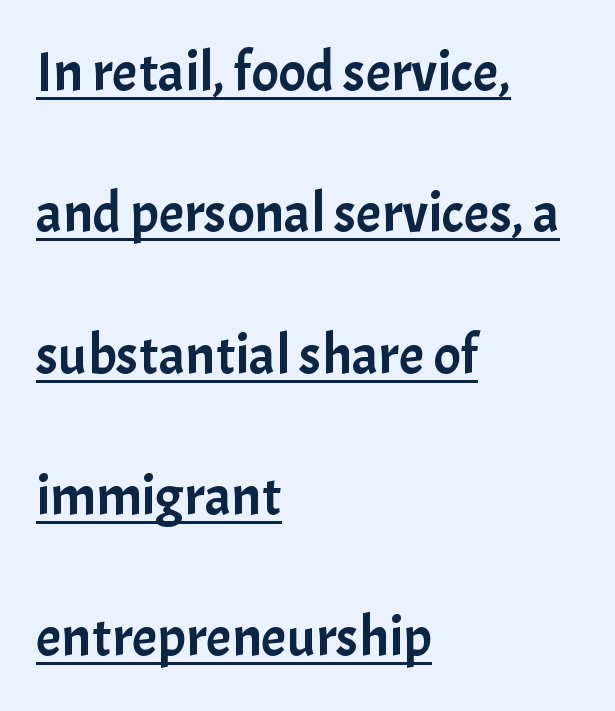
The image shows 57 px sans-serif type, upright; set left-aligned, loose line spacing (2.48x), normal letter spacing, underlined; low stroke contrast and a medium x-height.
